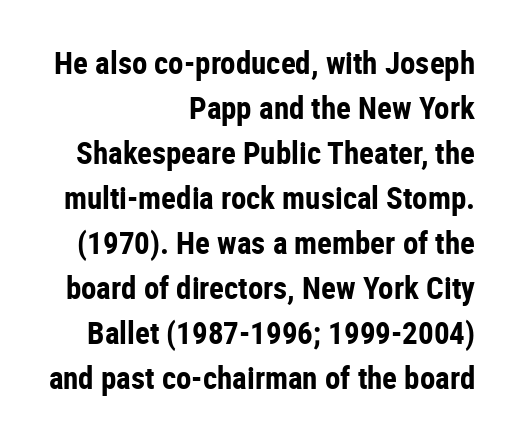
Q: Is the text bold? A: Yes.
Q: Is the text italic (slanted)? A: No, it is upright.
Q: Is the typeface a serif or a sans-serif typeface? A: Sans-serif.
Q: Is the text underlined? A: No.
Q: How is the paragraph aligned? A: Right-aligned.
Q: Is the spacing between letters normal or unusually wide? A: Normal.
Q: Is the spacing between lines tight, normal or loose? A: Normal.
Q: Width (condensed, normal, or wide)? A: Condensed.
Q: Stroke contrast? A: Low.
Q: x-height? A: Medium.
Q: Monospaced? A: No.
